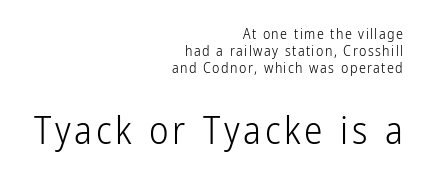
Q: Is the text bold? A: No.
Q: Is the text italic (slanted)? A: No, it is upright.
Q: Is the typeface a serif or a sans-serif typeface? A: Sans-serif.
Q: Is the text underlined? A: No.
Q: How is the paragraph aligned? A: Right-aligned.
Q: Which block of text is set in a larger size, the first (top) or the second (bottom)? A: The second (bottom) one.
Q: Width (condensed, normal, or wide)? A: Condensed.
Q: Stroke contrast? A: Low.
Q: x-height? A: Medium.
Q: Monospaced? A: No.
